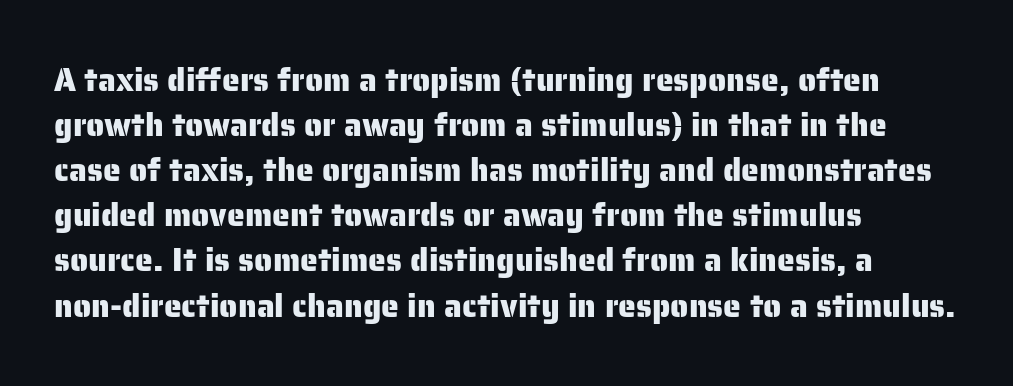
Q: Is the text italic (slanted)? A: No, it is upright.
Q: Is the typeface a serif or a sans-serif typeface? A: Sans-serif.
Q: Is the text underlined? A: No.
Q: How is the paragraph aligned? A: Left-aligned.
Q: Is the spacing between letters normal or unusually wide? A: Normal.
Q: Is the spacing between lines tight, normal or loose? A: Normal.
Q: Width (condensed, normal, or wide)? A: Normal.
Q: Stroke contrast? A: Low.
Q: x-height? A: Medium.
Q: Monospaced? A: No.
